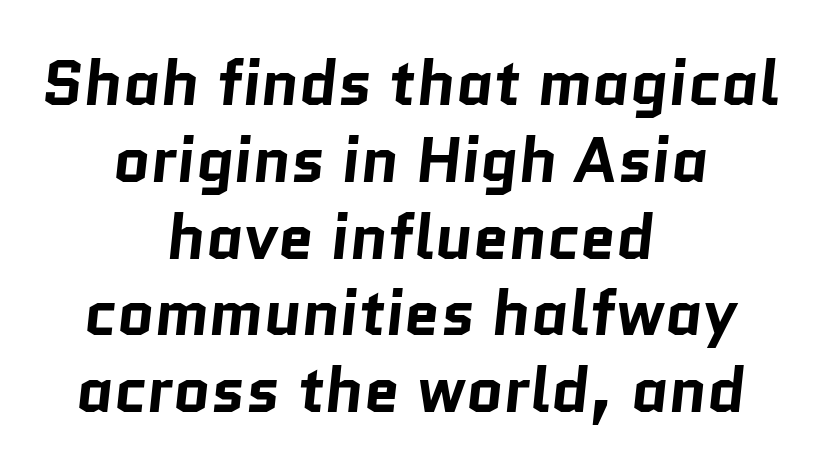
There is no visible air inserted between adjacent glyphs. Nope, no serifs anywhere on these letters. Looks like regular typesetting: each glyph gets only the width it needs. Weight: bold. The space directly below the letters is spotless.
